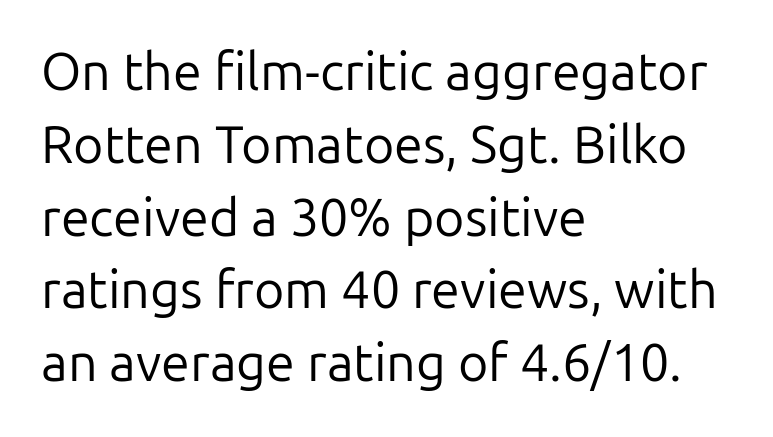
Q: Is the text bold? A: No.
Q: Is the text italic (slanted)? A: No, it is upright.
Q: Is the typeface a serif or a sans-serif typeface? A: Sans-serif.
Q: Is the text underlined? A: No.
Q: How is the paragraph aligned? A: Left-aligned.
Q: Is the spacing between letters normal or unusually wide? A: Normal.
Q: Is the spacing between lines tight, normal or loose? A: Normal.
Q: Width (condensed, normal, or wide)? A: Normal.
Q: Stroke contrast? A: Low.
Q: x-height? A: Medium.
Q: Monospaced? A: No.
